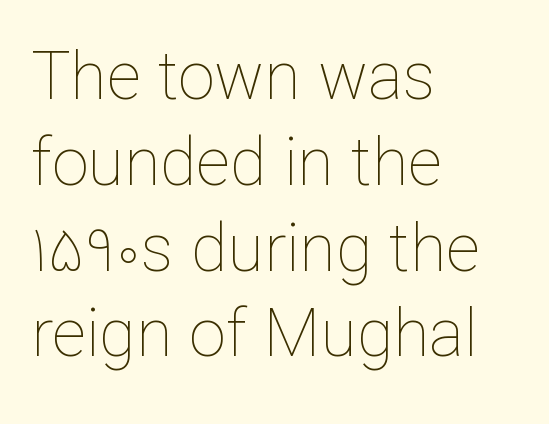
This is roman type, the default non-slanted kind. The letters advance in unequal steps, a hallmark of proportional type. The glyphs are unaccompanied by any horizontal stroke below them. All the whitespace from short lines collects on the right.
